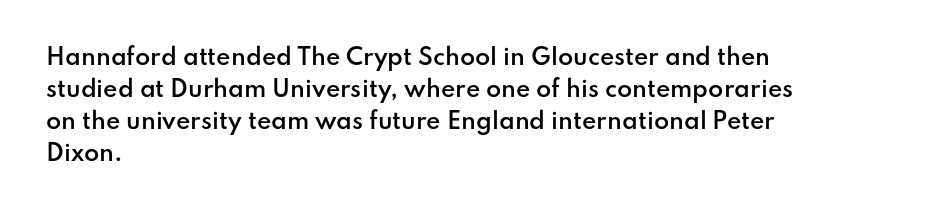
Check the space under the baseline: it is left empty. Style check: upright. The sample has been set in demibold, a notch under bold. Words appear dense and cohesive because spacing is normal. In terms of leading, this rendering sits right in the middle. Where is the straight margin? On the left.
